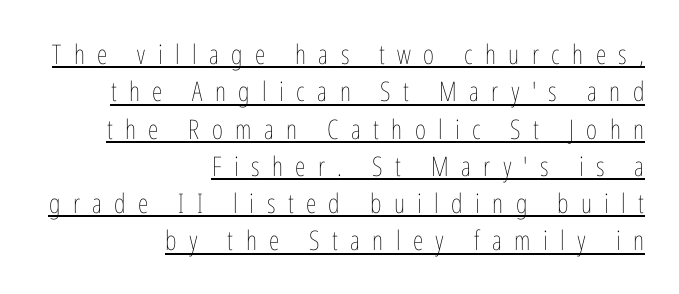
If you measured baseline to baseline, you'd find a middling distance. The specimen includes a rule beneath the text block's lines. Weight: in the light-to-regular range. Upright lettering throughout. Reading down the block, your eye finds every line finishing at a fixed right position. Display-style spreading of the glyphs; the letterfit is very open.
